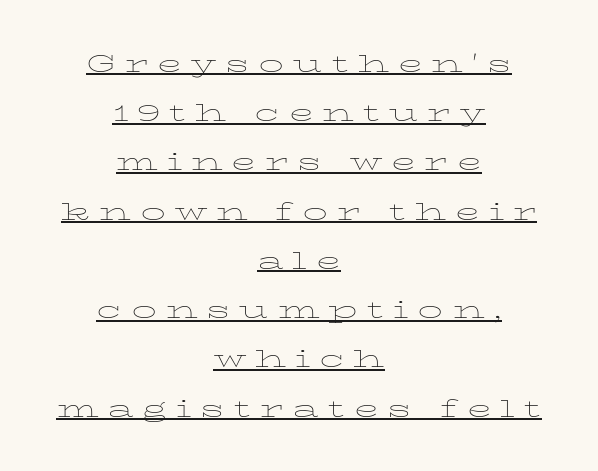
{"italic": "no", "bold": "no", "underline": "yes", "align": "center", "line_spacing": "loose", "line_spacing_ratio": 1.97, "letter_spacing": "wide", "letter_spacing_em": 0.35, "glyph_px": 25}
